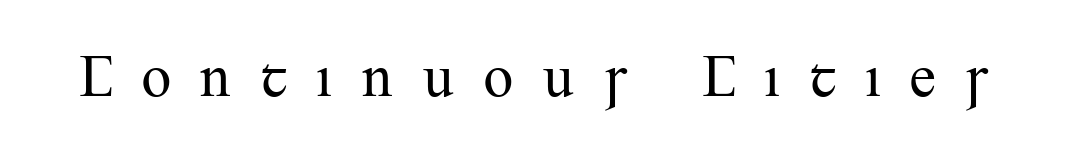
{"serif": "yes", "italic": "no", "bold": "no", "weight": "regular", "width": "normal", "stroke_contrast": "medium", "x_height": "small", "monospaced": "no", "underline": "no", "letter_spacing": "wide", "letter_spacing_em": 0.45, "glyph_px": 60}
